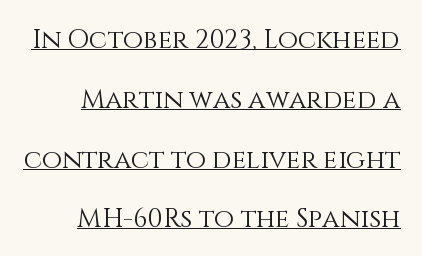
The image shows 26 px text type, upright; set loose line spacing (2.3x), normal letter spacing, underlined.
